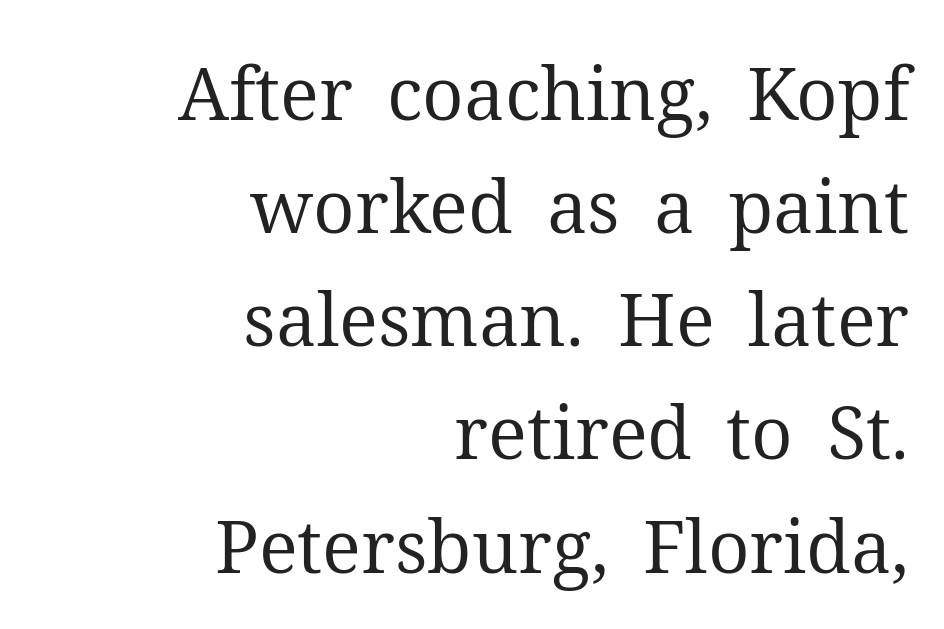
{"serif": "yes", "italic": "no", "bold": "no", "weight": "regular", "width": "normal", "stroke_contrast": "medium", "x_height": "medium", "monospaced": "no", "underline": "no", "align": "right", "line_spacing": "normal", "line_spacing_ratio": 1.55, "letter_spacing": "normal", "letter_spacing_em": 0.0, "glyph_px": 73}
